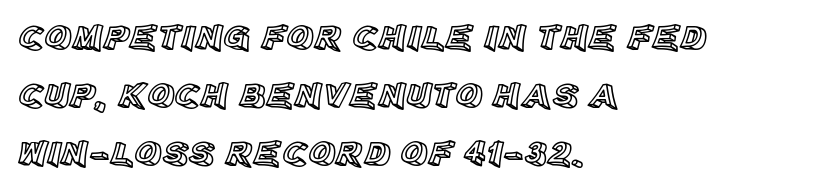
The image shows 37 px text type; set left-aligned, normal line spacing (1.57x), normal letter spacing, not underlined; a large x-height.
